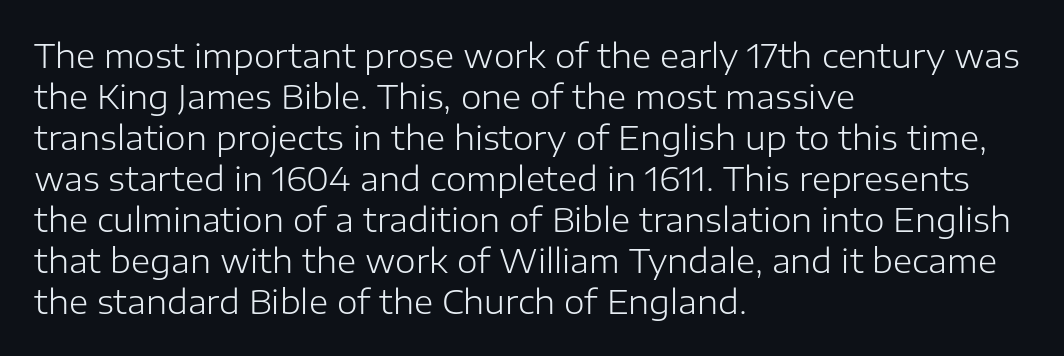
{"serif": "no", "italic": "no", "bold": "no", "weight": "light", "width": "normal", "stroke_contrast": "low", "x_height": "medium", "monospaced": "no", "underline": "no", "align": "left", "line_spacing_ratio": 1.24, "letter_spacing": "normal", "letter_spacing_em": 0.0, "glyph_px": 33}
